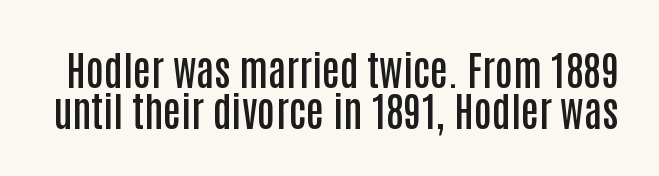
{"serif": "no", "italic": "no", "bold": "semi", "weight": "semibold", "width": "condensed", "stroke_contrast": "low", "x_height": "large", "monospaced": "no", "underline": "no", "line_spacing": "tight", "line_spacing_ratio": 1.02, "letter_spacing": "normal", "letter_spacing_em": 0.0, "glyph_px": 40}
